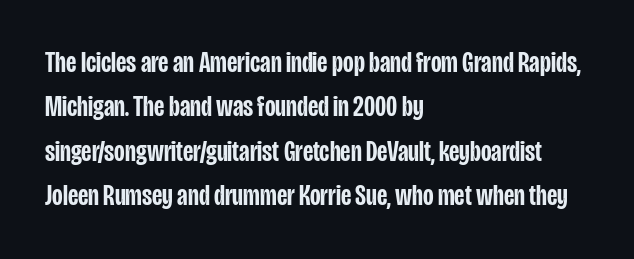
The image shows 29 px semibold, condensed sans-serif type, upright; set left-aligned, normal line spacing (1.53x), normal letter spacing, not underlined; low stroke contrast and a large x-height.
